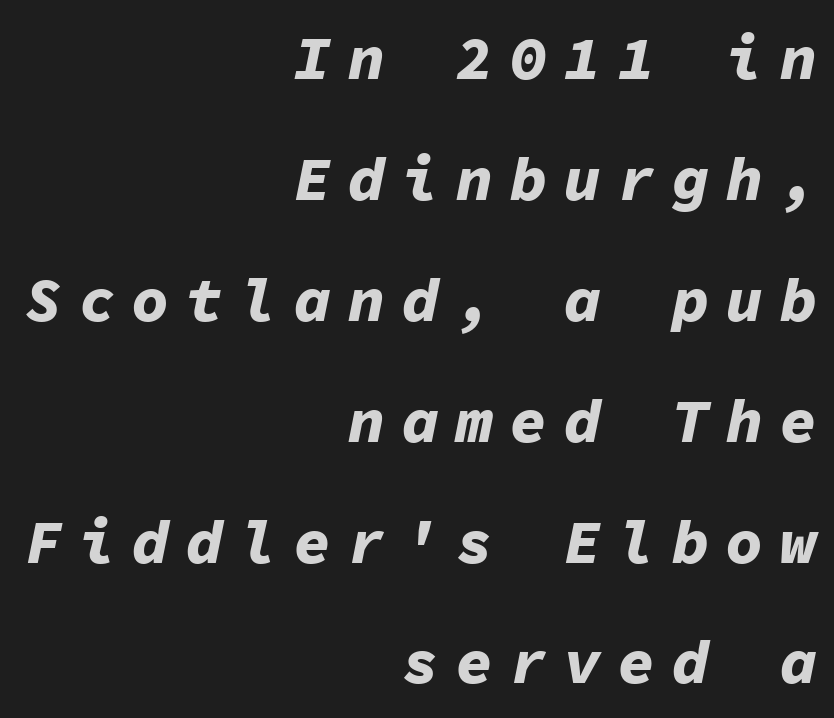
Heavy-handed strokes throughout: this text is bold. The vertical gap from one line to the next is large. Horizontally, the lines are justified to the trailing edge only. Would a proofreader flag this as italicized? Yes.
